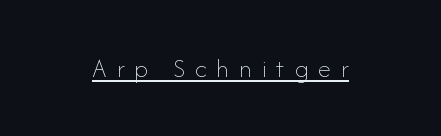
Notice how the stems are strictly vertical — no italics here. This sample uses expanded letter spacing, leaving extra air between glyphs. Decoration check: the copy is underlined. This reads as an unemphasized weight, regular at the heaviest.
